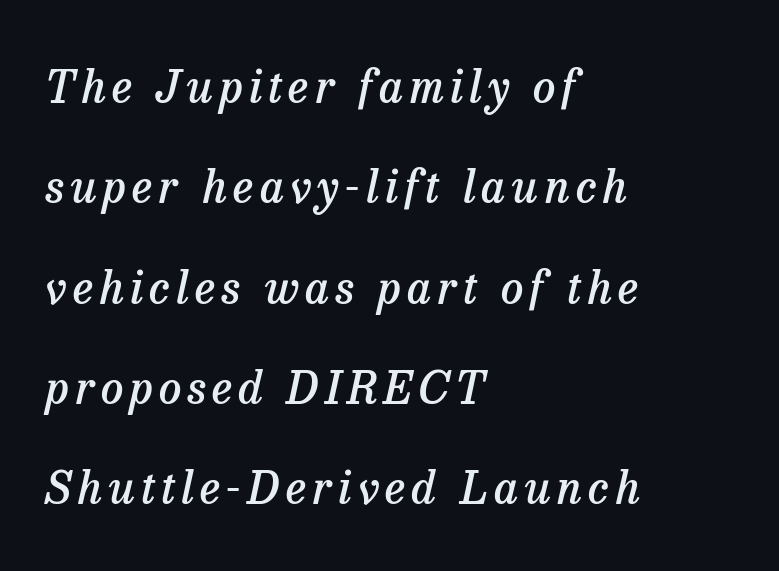
{"serif": "yes", "italic": "yes", "lean": "right", "slant_degrees": 13, "bold": "semi", "weight": "semibold", "width": "normal", "stroke_contrast": "low", "x_height": "medium", "monospaced": "no", "underline": "no", "align": "left", "line_spacing": "loose", "line_spacing_ratio": 2.23, "glyph_px": 45}
